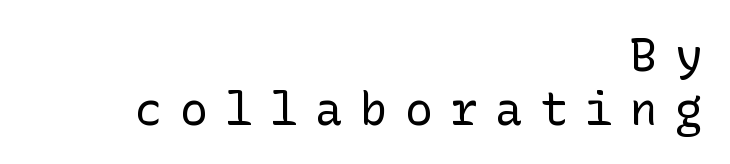
Layout note: lines flush right. Just letters on the line, the space beneath them empty. Students, note that the glyphs here are deliberately spaced far apart. Vertical stems look standard width or narrower in stroke. To sum up the face: it is a sans, with no serifs. Posture: straight, roman, zero tilt.
